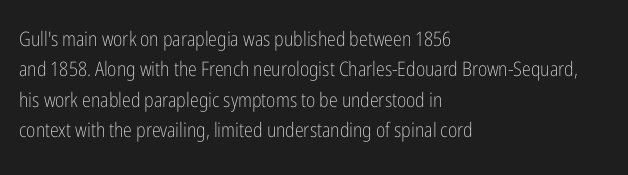
The image shows 20 px text type, upright; set left-aligned, normal line spacing (1.52x), normal letter spacing, not underlined.
